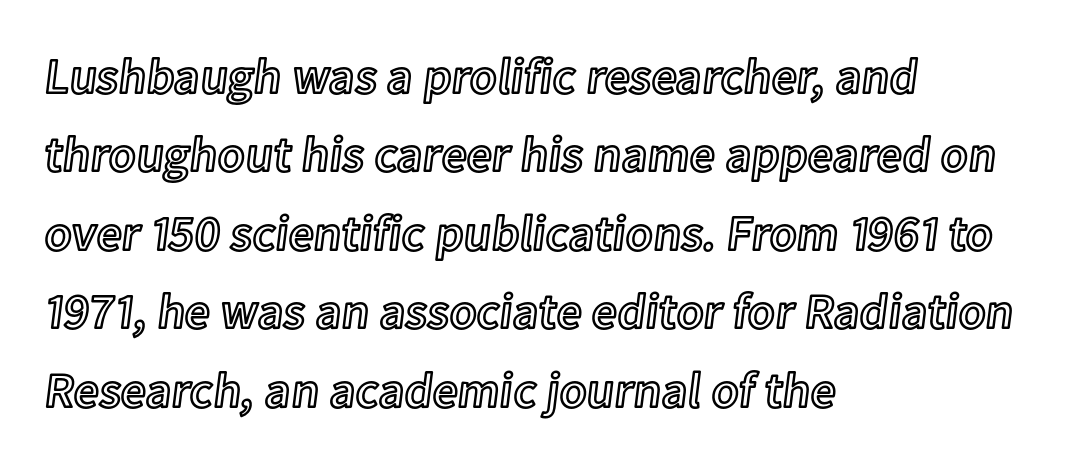
The image shows 50 px text type; set left-aligned, normal line spacing (1.57x), normal letter spacing, not underlined; a medium x-height.
